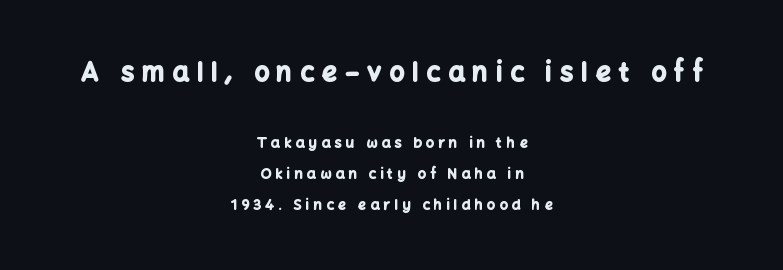
The image shows 26 px bold type, upright; set centered, loose line spacing (2.22x), unusually wide letter spacing (+0.31 em), not underlined; the first (top) block is 1.86x larger.
